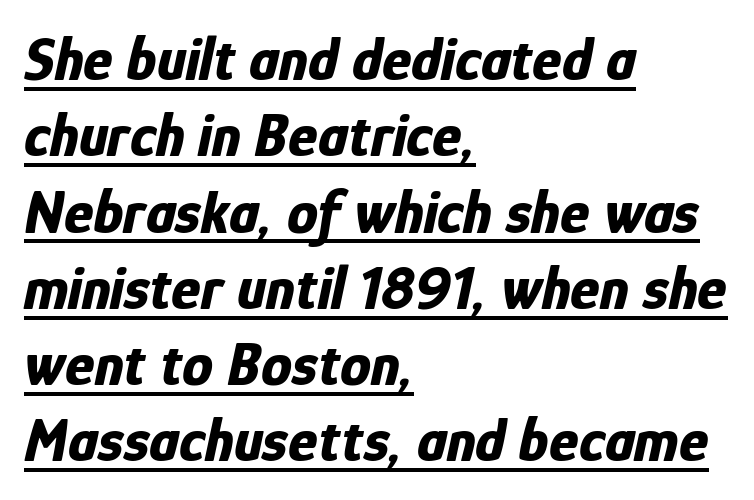
Varying glyph widths throughout — classic text-font behaviour. The text block is weighted toward the left margin, trailing off unevenly rightward. Weight: bold. The axis of the letterforms is tilted away from vertical. Letter spacing: default. In designer terms, the underline attribute is active on this setting.
